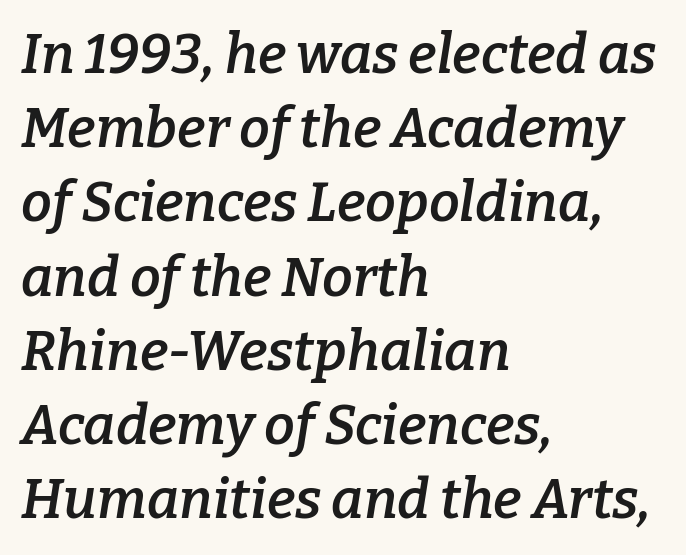
The image shows 55 px semibold serif type, italic (leaning right); set left-aligned, normal line spacing (1.35x), normal letter spacing, not underlined; low stroke contrast and a medium x-height.
